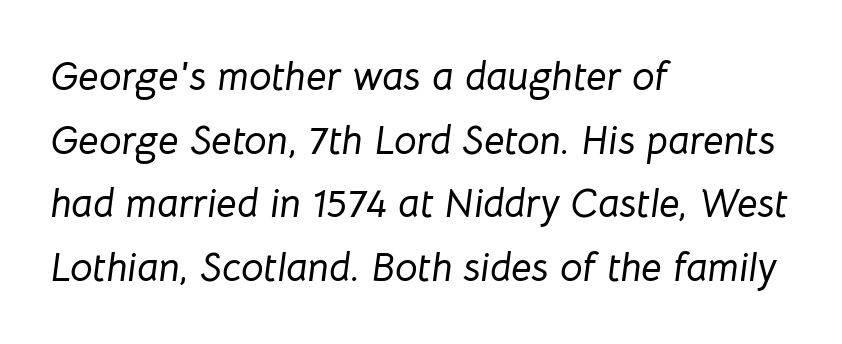
Q: Is the text italic (slanted)? A: Yes, it leans right by about 8 degrees.
Q: Is the text underlined? A: No.
Q: How is the paragraph aligned? A: Left-aligned.
Q: Is the spacing between letters normal or unusually wide? A: Normal.
Q: Is the spacing between lines tight, normal or loose? A: Normal.
Q: Width (condensed, normal, or wide)? A: Normal.
Q: Stroke contrast? A: Low.
Q: x-height? A: Medium.
Q: Monospaced? A: No.
